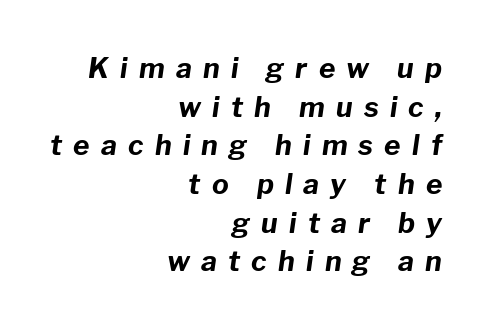
Q: Is the text bold? A: Yes.
Q: Is the text italic (slanted)? A: Yes, it leans right by about 8 degrees.
Q: Is the text underlined? A: No.
Q: How is the paragraph aligned? A: Right-aligned.
Q: Is the spacing between letters normal or unusually wide? A: Unusually wide.
Q: Is the spacing between lines tight, normal or loose? A: Normal.
Q: Width (condensed, normal, or wide)? A: Normal.
Q: Stroke contrast? A: Low.
Q: x-height? A: Medium.
Q: Monospaced? A: No.
